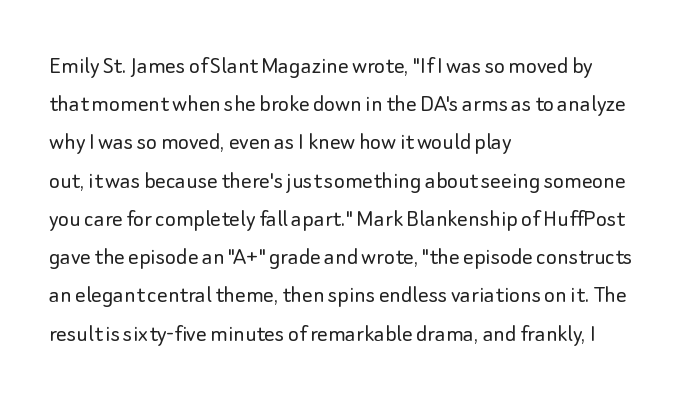
The image shows 26 px text type, upright; set left-aligned, normal line spacing (1.47x), normal letter spacing, not underlined.
